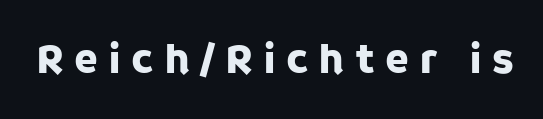
This sample has the flowing, uneven cadence of proportional lettering. Nope, not italic — everything's standing straight. The space beneath each line is pristine and unruled. Tracking here is generous; glyphs stand well apart from one another.
